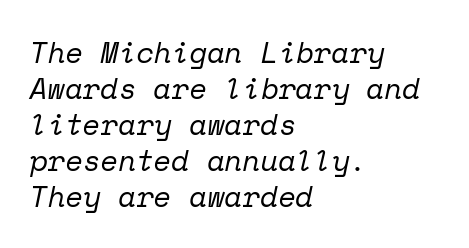
Q: Is the text bold? A: No.
Q: Is the text italic (slanted)? A: Yes, it leans right by about 12 degrees.
Q: Is the typeface a serif or a sans-serif typeface? A: Serif.
Q: Is the text underlined? A: No.
Q: How is the paragraph aligned? A: Left-aligned.
Q: Is the spacing between letters normal or unusually wide? A: Normal.
Q: Width (condensed, normal, or wide)? A: Normal.
Q: Stroke contrast? A: Low.
Q: x-height? A: Medium.
Q: Monospaced? A: Yes.
